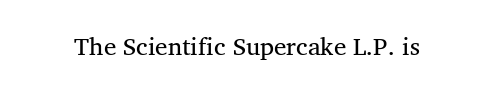
Q: Is the text bold? A: No.
Q: Is the text underlined? A: No.
Q: Is the spacing between letters normal or unusually wide? A: Normal.
